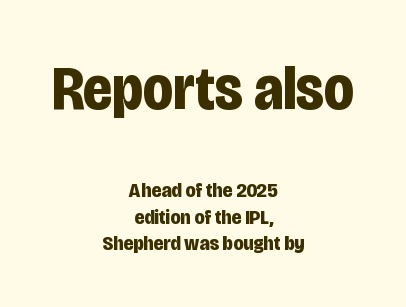
The image shows 62 px bold, condensed sans-serif type, upright; set centered, line spacing 1.24x, normal letter spacing, not underlined; the first (top) block is 2.95x larger; low stroke contrast and a large x-height.
